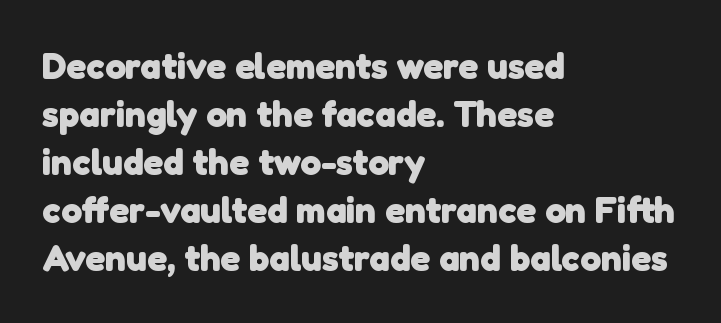
Q: Is the text bold? A: Yes.
Q: Is the typeface a serif or a sans-serif typeface? A: Sans-serif.
Q: Is the text underlined? A: No.
Q: How is the paragraph aligned? A: Left-aligned.
Q: Is the spacing between letters normal or unusually wide? A: Normal.
Q: Is the spacing between lines tight, normal or loose? A: Normal.
Q: Width (condensed, normal, or wide)? A: Normal.
Q: Stroke contrast? A: Low.
Q: x-height? A: Medium.
Q: Monospaced? A: No.
